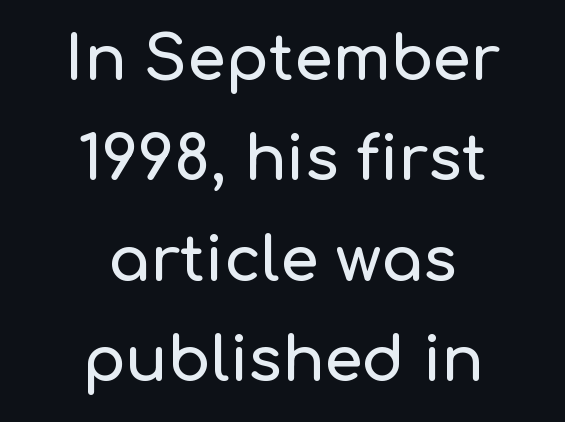
The strip under each line holds only bare page. The type family on display is of the sans-serif kind. No italicization has been applied; the sample stays upright. This rendering leaves character spacing at its baseline value.
